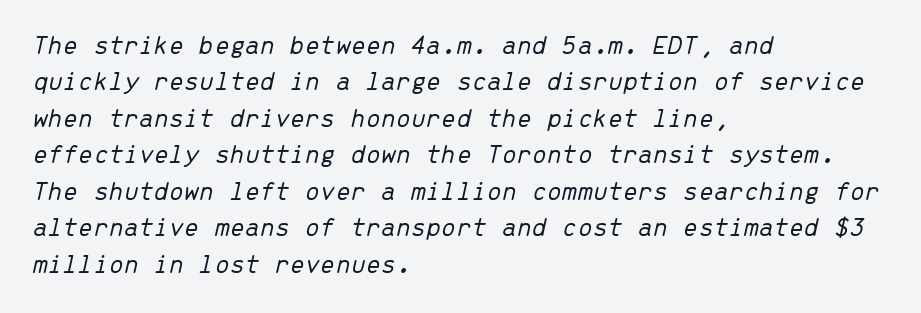
Unbolded letterforms with no extra heft. This is oblique type, the kind used for emphasis or titles. A clean baseline with only descenders dipping below it. Left-aligned paragraph, ragged on the right.
